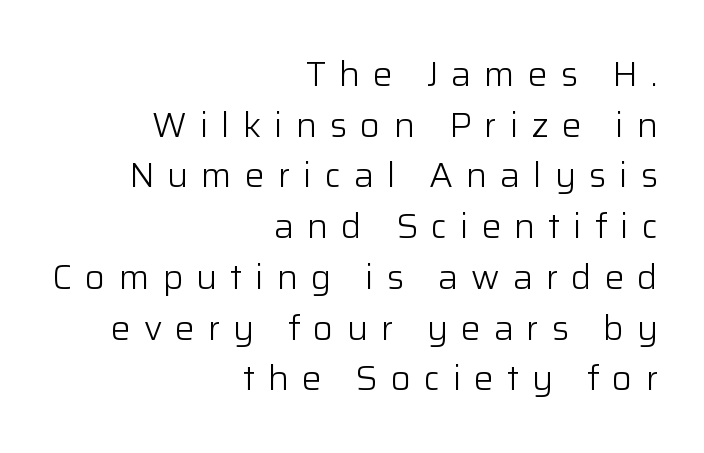
{"serif": "no", "italic": "no", "bold": "no", "weight": "light", "width": "normal", "stroke_contrast": "low", "x_height": "medium", "monospaced": "no", "underline": "no", "align": "right", "line_spacing": "normal", "line_spacing_ratio": 1.45, "letter_spacing": "wide", "letter_spacing_em": 0.37, "glyph_px": 35}
